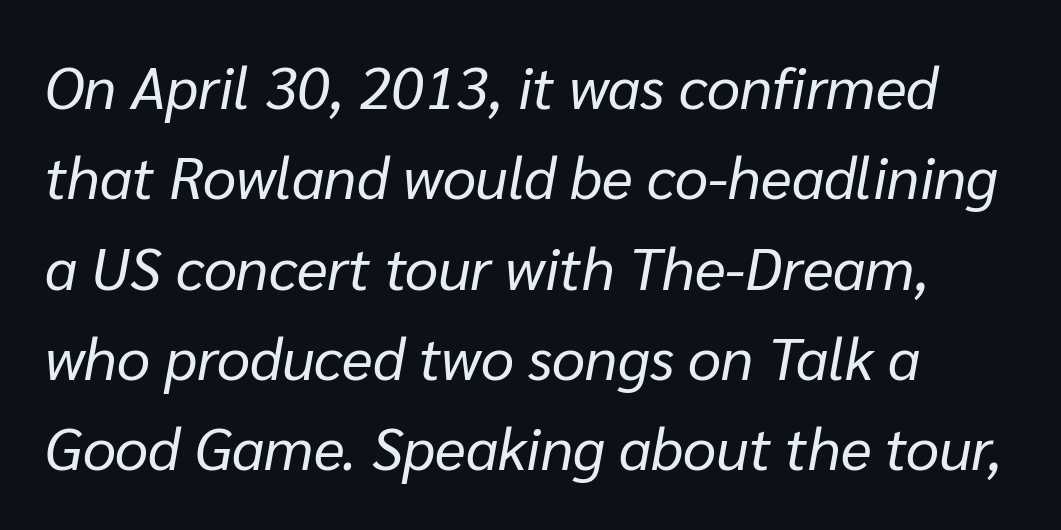
The image shows 59 px regular-weight type, italic (leaning right); set normal line spacing (1.53x), normal letter spacing, not underlined; low stroke contrast and a medium x-height.
